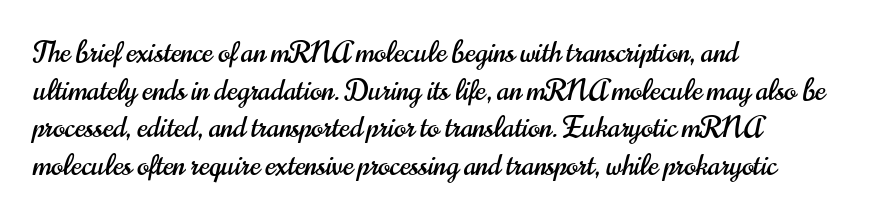
Q: Is the text italic (slanted)? A: Yes.
Q: Is the typeface a serif or a sans-serif typeface? A: Sans-serif.
Q: Is the text underlined? A: No.
Q: How is the paragraph aligned? A: Left-aligned.
Q: Is the spacing between letters normal or unusually wide? A: Normal.
Q: Is the spacing between lines tight, normal or loose? A: Normal.
Q: Width (condensed, normal, or wide)? A: Condensed.
Q: Stroke contrast? A: High.
Q: x-height? A: Small.
Q: Monospaced? A: No.
